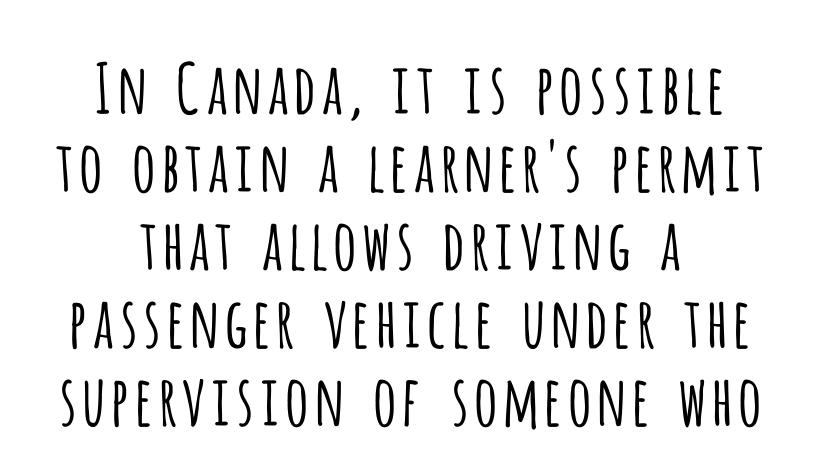
Think standard paragraph weight, or any step lighter than that. The space between consecutive lines is stingy. Where is the straight margin? There isn't one; the lines are centered. Nobody drew a line under any word here. The passage shown is typeset with a sans-serif family.
